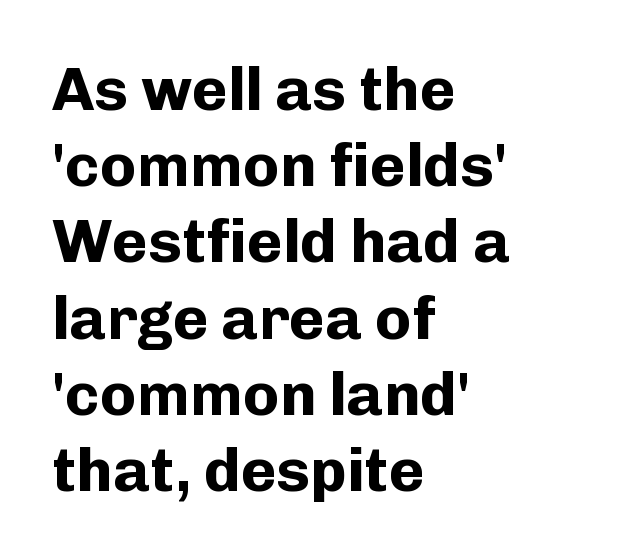
Descenders are the only things crossing below the line. This is roman type, the default non-slanted kind. This sample is left-justified, so line endings fall wherever the words run out. Honestly, the letter spacing is just normal — you wouldn't notice it. The designer went with a sans here, leaving each stem footless. Character widths vary here, with narrow letters taking less room than wide ones.
